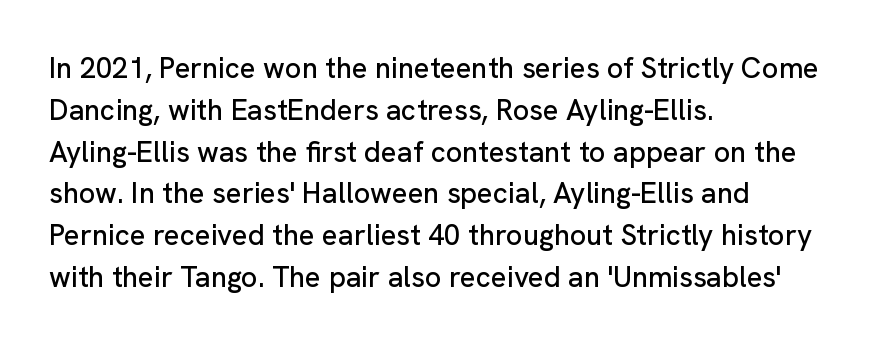
{"serif": "no", "italic": "no", "width": "normal", "stroke_contrast": "low", "x_height": "medium", "monospaced": "no", "underline": "no", "align": "left", "line_spacing": "normal", "line_spacing_ratio": 1.44, "letter_spacing": "normal", "letter_spacing_em": 0.0, "glyph_px": 29}
